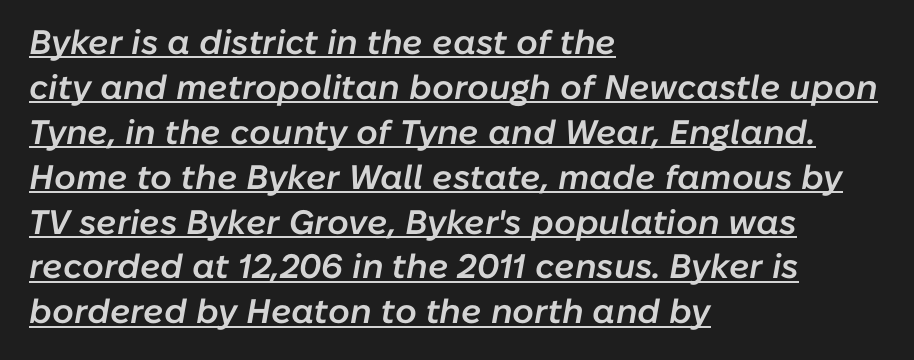
Q: Is the text bold? A: Semi-bold.
Q: Is the text italic (slanted)? A: Yes, it leans right by about 10 degrees.
Q: Is the text underlined? A: Yes.
Q: How is the paragraph aligned? A: Left-aligned.
Q: Is the spacing between letters normal or unusually wide? A: Normal.
Q: Is the spacing between lines tight, normal or loose? A: Normal.
Q: Width (condensed, normal, or wide)? A: Normal.
Q: Stroke contrast? A: Low.
Q: x-height? A: Medium.
Q: Monospaced? A: No.
